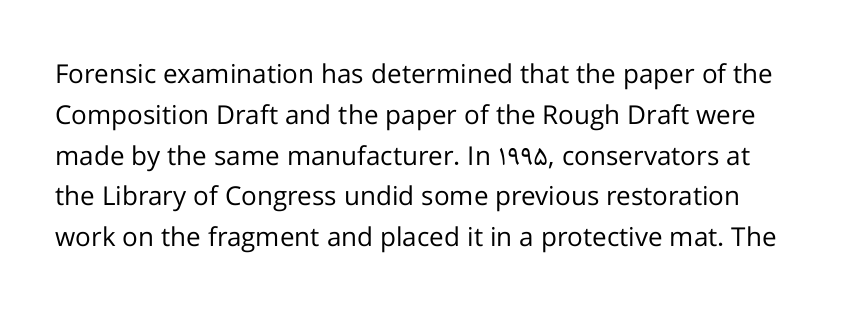
Q: Is the text bold? A: No.
Q: Is the text italic (slanted)? A: No, it is upright.
Q: Is the text underlined? A: No.
Q: Is the spacing between letters normal or unusually wide? A: Normal.
Q: Is the spacing between lines tight, normal or loose? A: Normal.
